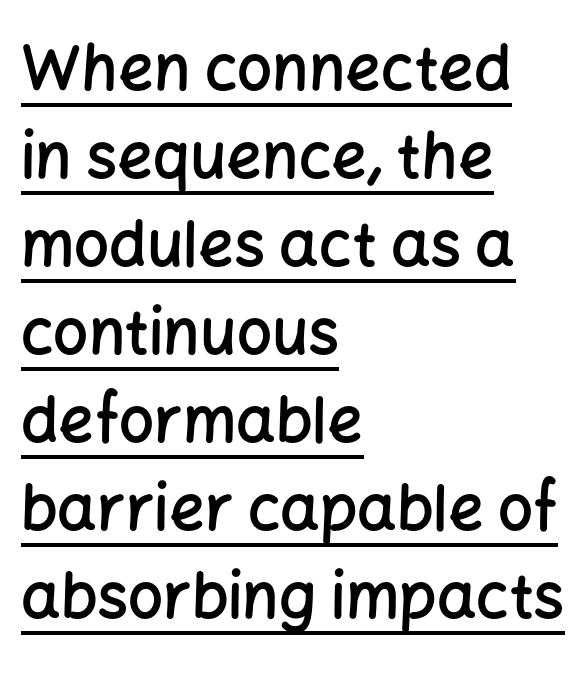
The image shows 62 px semibold sans-serif type, upright; set left-aligned, normal line spacing (1.42x), normal letter spacing, underlined; low stroke contrast and a medium x-height.
